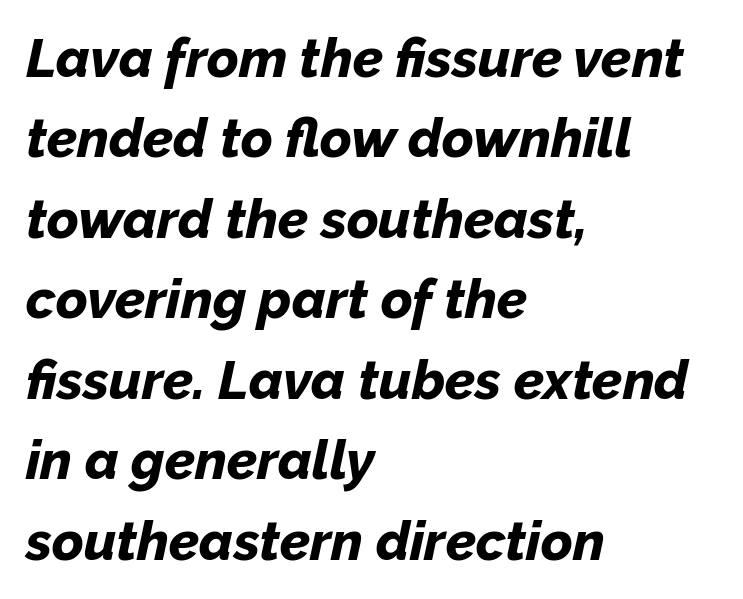
{"italic": "yes", "lean": "right", "slant_degrees": 12, "bold": "yes", "weight": "bold", "width": "normal", "stroke_contrast": "low", "x_height": "medium", "monospaced": "no", "underline": "no", "align": "left", "line_spacing": "normal", "line_spacing_ratio": 1.49, "letter_spacing": "normal", "letter_spacing_em": 0.0, "glyph_px": 54}
